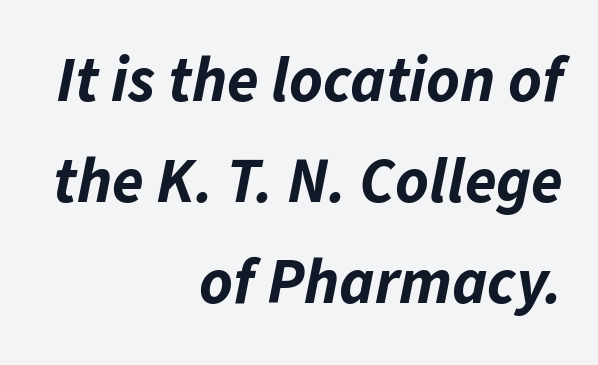
Q: Is the text bold? A: Yes.
Q: Is the text italic (slanted)? A: Yes, it leans right by about 11 degrees.
Q: Is the text underlined? A: No.
Q: How is the paragraph aligned? A: Right-aligned.
Q: Is the spacing between letters normal or unusually wide? A: Normal.
Q: Is the spacing between lines tight, normal or loose? A: Normal.
Q: Width (condensed, normal, or wide)? A: Normal.
Q: Stroke contrast? A: Low.
Q: x-height? A: Medium.
Q: Monospaced? A: No.
